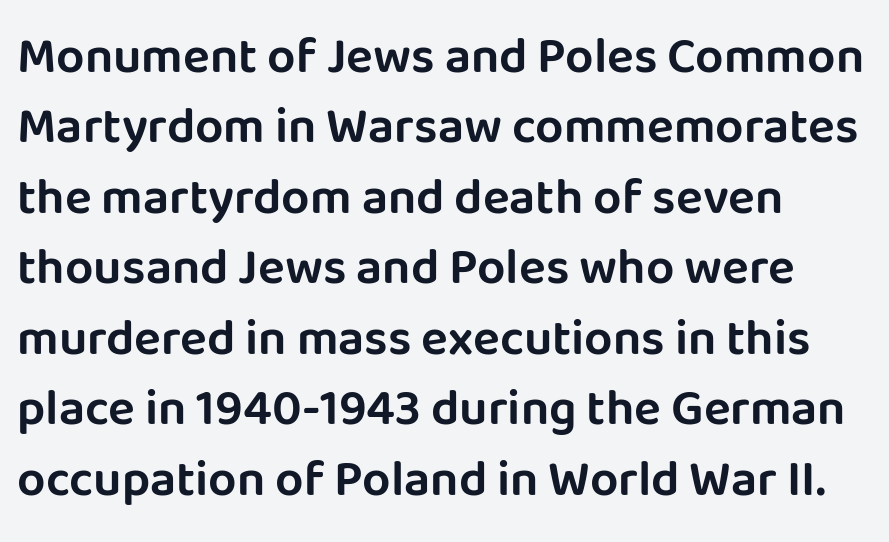
The letters advance in unequal steps, a hallmark of proportional type. If you drew a ruler down the left edge, every line would touch it. If you measured baseline to baseline, you'd find a middling distance. Words float on clear page, feet unadorned.
